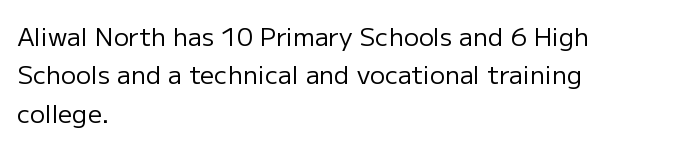
Q: Is the text bold? A: No.
Q: Is the text italic (slanted)? A: No, it is upright.
Q: Is the text underlined? A: No.
Q: How is the paragraph aligned? A: Left-aligned.
Q: Is the spacing between letters normal or unusually wide? A: Normal.
Q: Is the spacing between lines tight, normal or loose? A: Normal.
